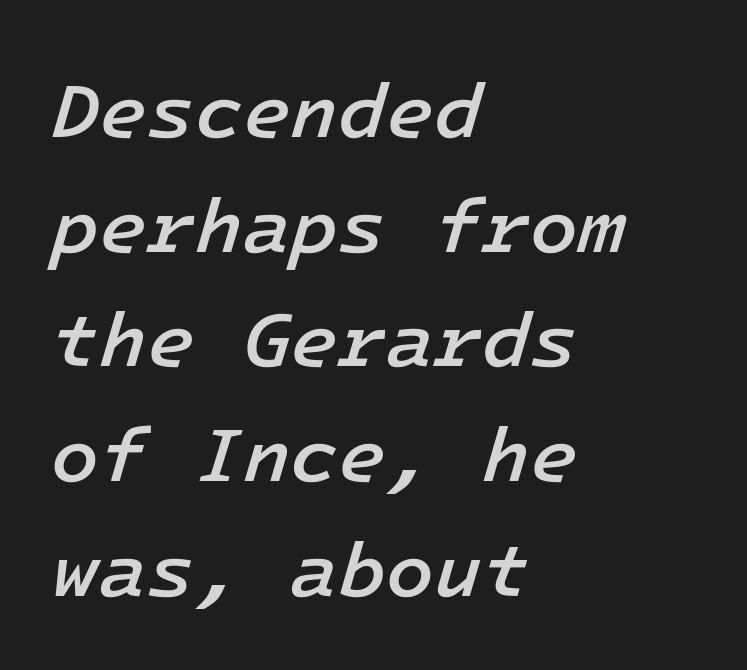
Line beginnings align vertically; line endings do not. Here the designer chose a console-style face with uniform glyph widths. Plain, unruled lines of type. The axis of the letterforms is tilted away from vertical. Reading down the column, the eye jumps a familiar distance to each next line.
